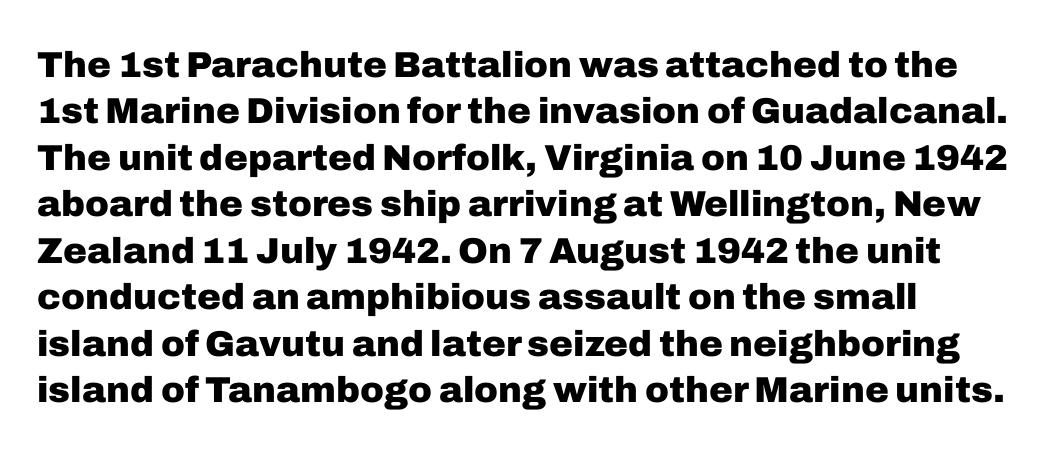
Q: Is the text bold? A: Yes.
Q: Is the text italic (slanted)? A: No, it is upright.
Q: Is the typeface a serif or a sans-serif typeface? A: Sans-serif.
Q: Is the text underlined? A: No.
Q: How is the paragraph aligned? A: Left-aligned.
Q: Is the spacing between letters normal or unusually wide? A: Normal.
Q: Is the spacing between lines tight, normal or loose? A: Normal.
Q: Width (condensed, normal, or wide)? A: Normal.
Q: Stroke contrast? A: Low.
Q: x-height? A: Medium.
Q: Monospaced? A: No.
